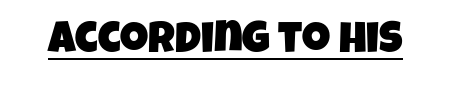
The image shows 44 px condensed sans-serif type; set normal letter spacing, underlined; low stroke contrast and a large x-height.
